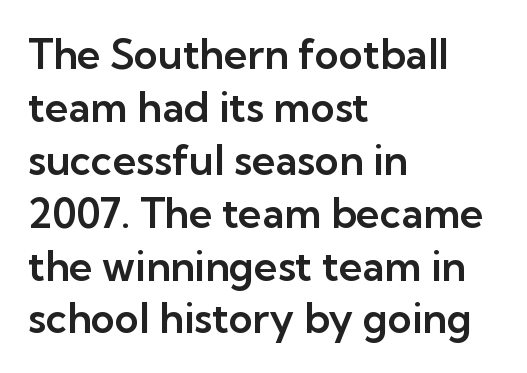
{"serif": "no", "italic": "no", "width": "normal", "stroke_contrast": "low", "x_height": "medium", "monospaced": "no", "underline": "no", "align": "left", "line_spacing": "normal", "line_spacing_ratio": 1.29, "letter_spacing": "normal", "letter_spacing_em": 0.0, "glyph_px": 41}
